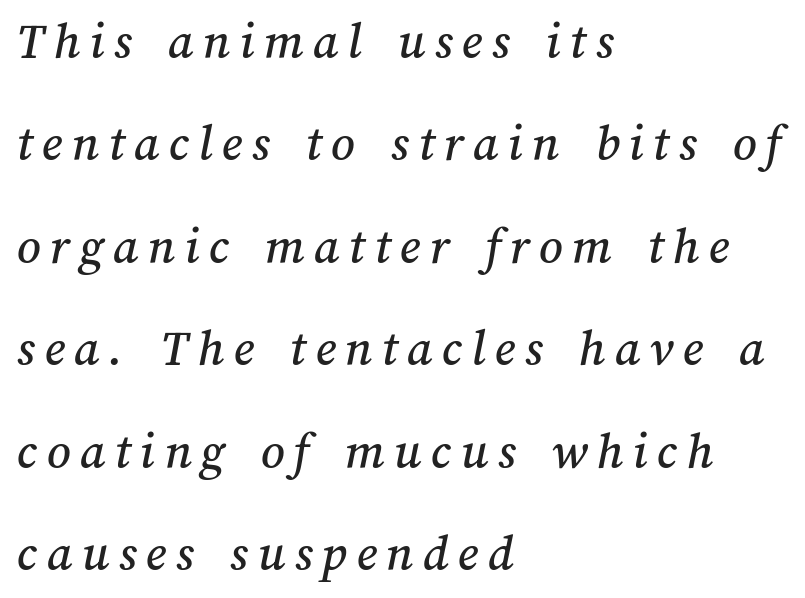
{"width": "normal", "stroke_contrast": "medium", "x_height": "medium", "monospaced": "no", "underline": "no", "align": "left", "line_spacing": "loose", "line_spacing_ratio": 1.97, "glyph_px": 52}
